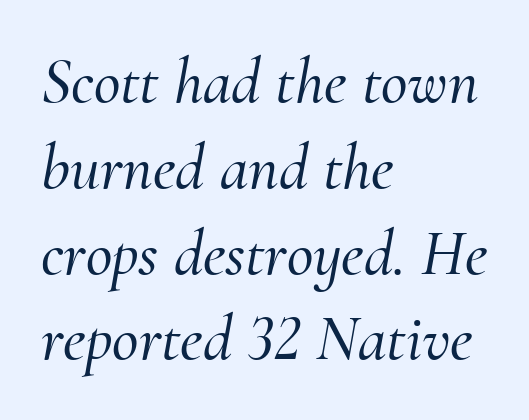
Q: Is the text italic (slanted)? A: Yes, it leans right by about 10 degrees.
Q: Is the typeface a serif or a sans-serif typeface? A: Serif.
Q: Is the text underlined? A: No.
Q: How is the paragraph aligned? A: Left-aligned.
Q: Is the spacing between letters normal or unusually wide? A: Normal.
Q: Is the spacing between lines tight, normal or loose? A: Normal.
Q: Width (condensed, normal, or wide)? A: Normal.
Q: Stroke contrast? A: Medium.
Q: x-height? A: Small.
Q: Monospaced? A: No.
